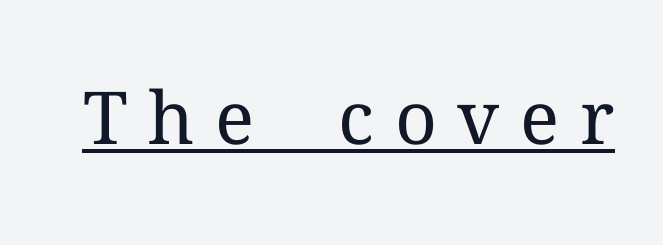
{"serif": "yes", "italic": "no", "bold": "no", "weight": "regular", "width": "normal", "stroke_contrast": "medium", "x_height": "medium", "monospaced": "no", "underline": "yes", "letter_spacing": "wide", "letter_spacing_em": 0.28, "glyph_px": 73}
